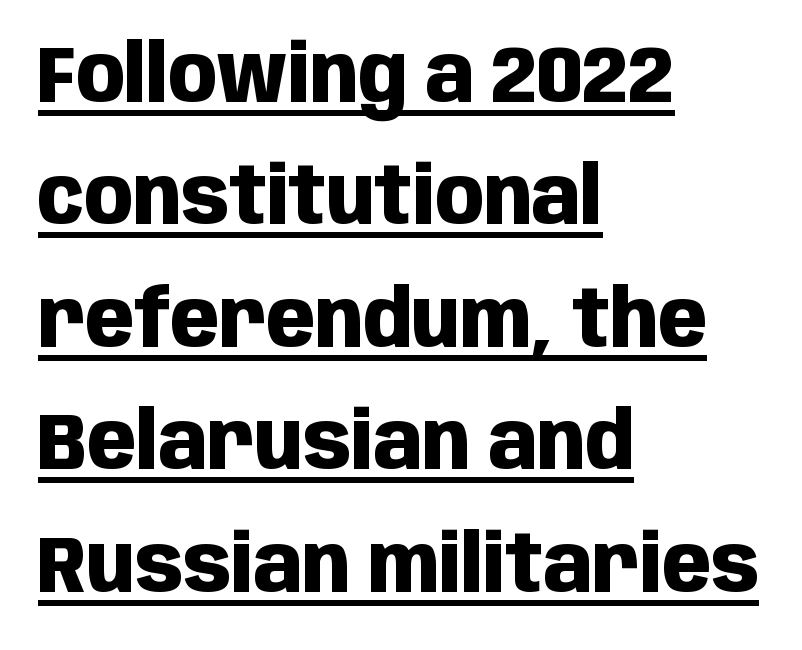
Q: Is the text bold? A: Yes.
Q: Is the text italic (slanted)? A: No, it is upright.
Q: Is the typeface a serif or a sans-serif typeface? A: Sans-serif.
Q: Is the text underlined? A: Yes.
Q: How is the paragraph aligned? A: Left-aligned.
Q: Is the spacing between letters normal or unusually wide? A: Normal.
Q: Is the spacing between lines tight, normal or loose? A: Normal.
Q: Width (condensed, normal, or wide)? A: Condensed.
Q: Stroke contrast? A: Low.
Q: x-height? A: Large.
Q: Monospaced? A: No.
